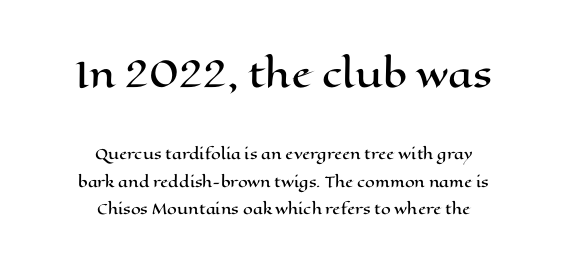
Short and long lines alike share a common midpoint. Whoever set this chose breathing room over compactness in the vertical rhythm. Type without underlining. Proportional: the letters do not fall into vertical columns. Vertical strokes here are truly vertical.
